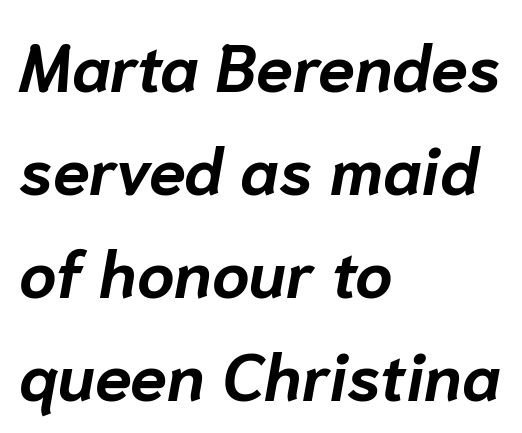
{"italic": "yes", "lean": "right", "slant_degrees": 10, "bold": "yes", "weight": "bold", "width": "normal", "stroke_contrast": "low", "x_height": "medium", "monospaced": "no", "underline": "no", "align": "left", "line_spacing": "normal", "line_spacing_ratio": 1.56, "letter_spacing": "normal", "letter_spacing_em": 0.0, "glyph_px": 66}
